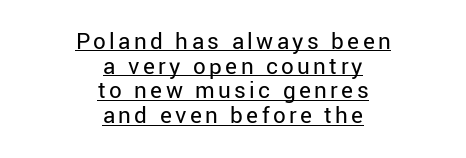
A baseline rule has been typeset under these characters. Is the type heavy? It reads as light-to-regular instead. Quick note: not italic, upright. The paragraph has two soft edges and a firm central axis.
